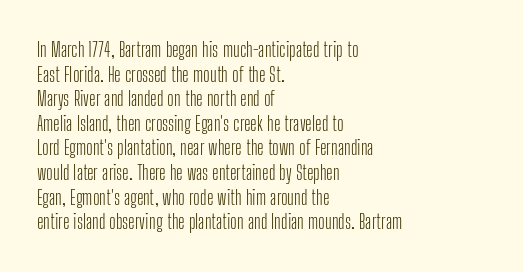
{"italic": "no", "bold": "no", "underline": "no", "align": "left", "line_spacing_ratio": 1.23, "letter_spacing": "normal", "letter_spacing_em": 0.0, "glyph_px": 20}
